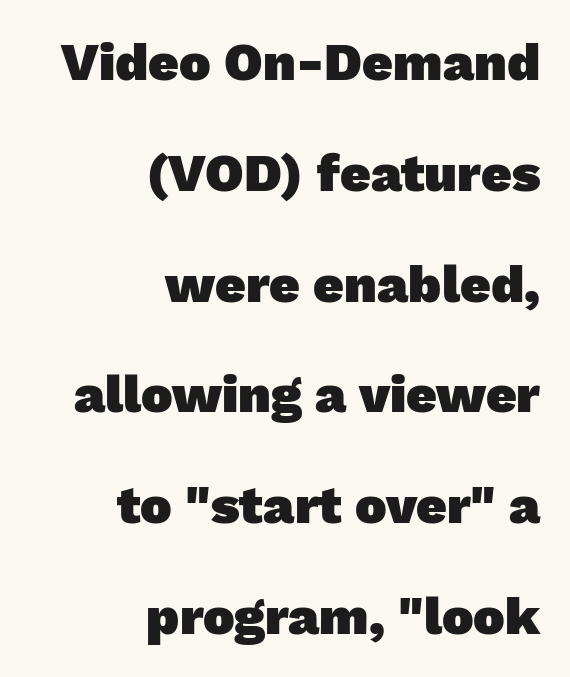
Q: Is the text bold? A: Yes.
Q: Is the typeface a serif or a sans-serif typeface? A: Sans-serif.
Q: Is the text underlined? A: No.
Q: How is the paragraph aligned? A: Right-aligned.
Q: Is the spacing between letters normal or unusually wide? A: Normal.
Q: Is the spacing between lines tight, normal or loose? A: Loose.
Q: Width (condensed, normal, or wide)? A: Normal.
Q: Stroke contrast? A: Low.
Q: x-height? A: Medium.
Q: Monospaced? A: No.
